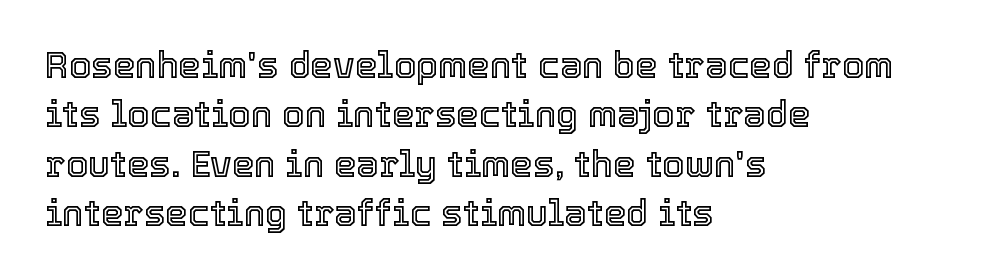
The image shows 36 px text type, upright; set left-aligned, normal line spacing (1.37x), normal letter spacing, not underlined; a medium x-height.
